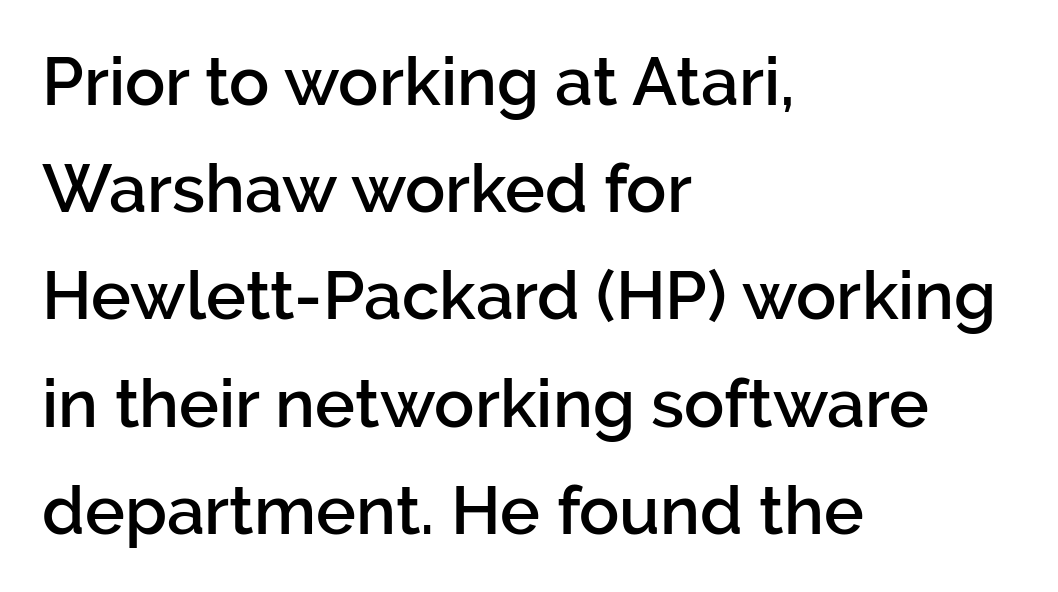
Q: Is the text bold? A: Semi-bold.
Q: Is the text italic (slanted)? A: No, it is upright.
Q: Is the typeface a serif or a sans-serif typeface? A: Sans-serif.
Q: Is the text underlined? A: No.
Q: How is the paragraph aligned? A: Left-aligned.
Q: Is the spacing between letters normal or unusually wide? A: Normal.
Q: Is the spacing between lines tight, normal or loose? A: Normal.
Q: Width (condensed, normal, or wide)? A: Normal.
Q: Stroke contrast? A: Low.
Q: x-height? A: Medium.
Q: Monospaced? A: No.
